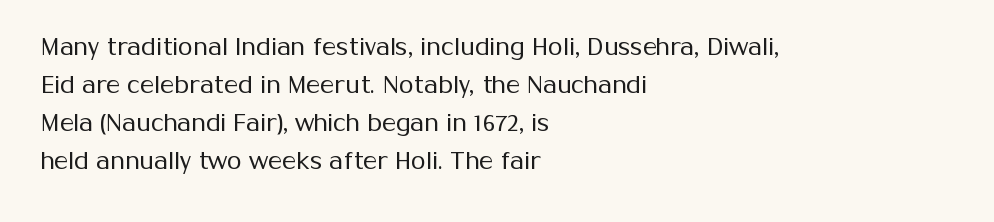
Q: Is the text bold? A: No.
Q: Is the text italic (slanted)? A: No, it is upright.
Q: Is the text underlined? A: No.
Q: How is the paragraph aligned? A: Left-aligned.
Q: Is the spacing between letters normal or unusually wide? A: Normal.
Q: Is the spacing between lines tight, normal or loose? A: Normal.
